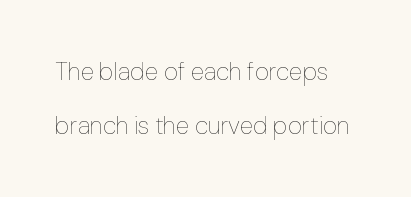
{"italic": "no", "bold": "no", "underline": "no", "line_spacing": "loose", "line_spacing_ratio": 2.15, "letter_spacing": "normal", "letter_spacing_em": 0.0, "glyph_px": 25}
